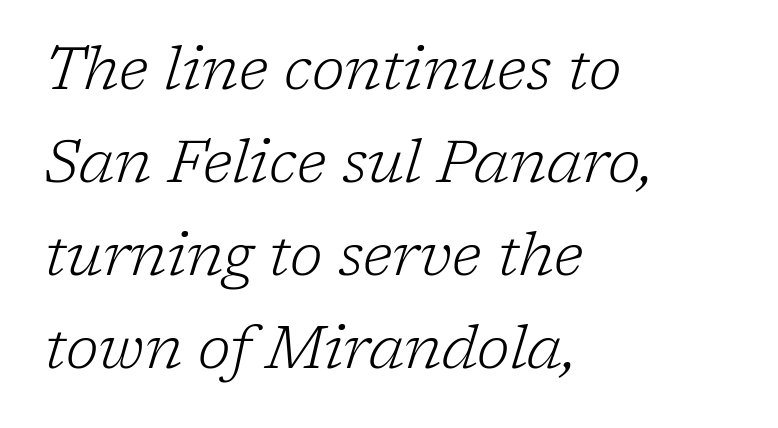
Small tapered or slab feet sit at the stroke ends, so this counts as serif. Nobody touched the tracking dial on this one. Spacing verdict: proportional, widths tailored to each character. Compared with typical paragraphs, the rows here are spaced about the same. The area under the type is left untouched. The text block is weighted toward the left margin, trailing off unevenly rightward.
